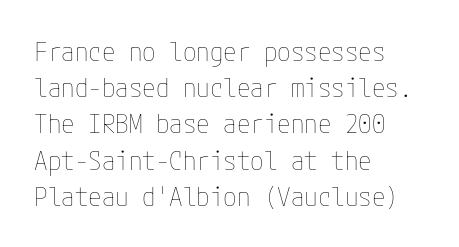
The strokes carry an ordinary text weight at most. Teacher's note: observe the even left margin — that is flush-left alignment. The lines sit at an ordinary, default distance from one another. Does extra space separate the letters? No, they use regular spacing. Posture: vertical. The specimen omits any rule beneath the text block's lines.
